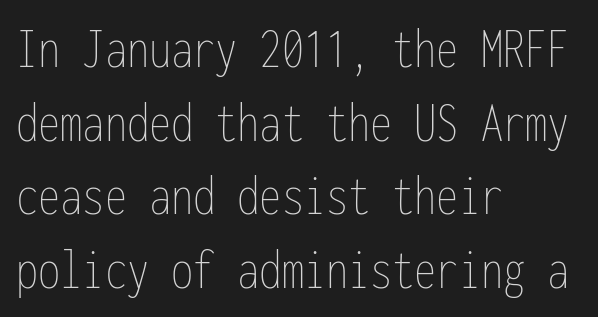
The typesetter chose a ragged-right arrangement here. Has an underline been added? It has not. Stems here are at most as thick as an everyday book face. In terms of letterspacing, this is plain default setting. Every character here occupies the same horizontal width, giving the sample a typewriter-like rhythm.
